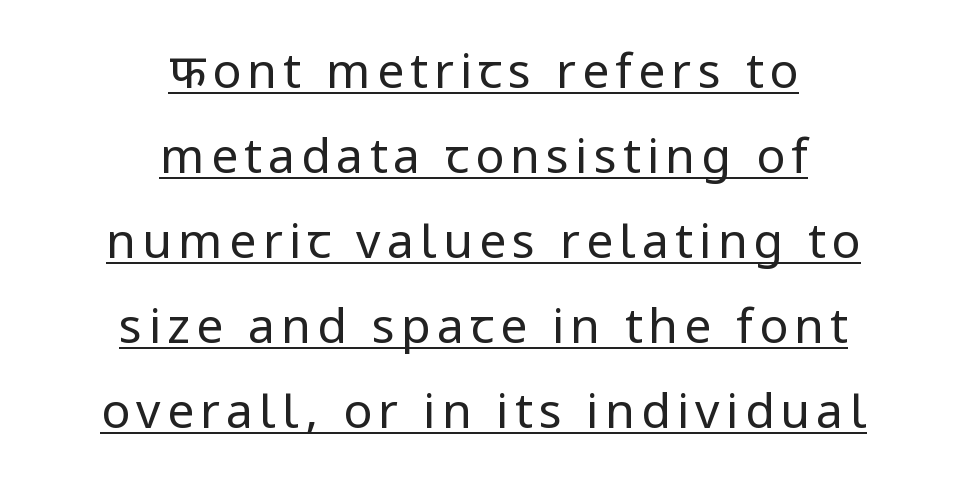
The image shows 48 px regular-weight sans-serif type, upright; set centered, line spacing 1.77x, underlined; low stroke contrast and a medium x-height.
